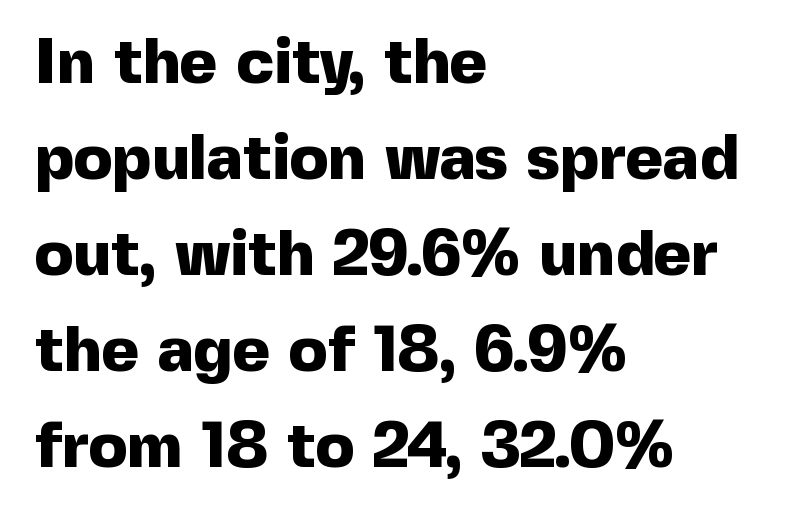
Q: Is the text bold? A: Yes.
Q: Is the text italic (slanted)? A: No, it is upright.
Q: Is the typeface a serif or a sans-serif typeface? A: Sans-serif.
Q: Is the text underlined? A: No.
Q: How is the paragraph aligned? A: Left-aligned.
Q: Is the spacing between letters normal or unusually wide? A: Normal.
Q: Is the spacing between lines tight, normal or loose? A: Normal.
Q: Width (condensed, normal, or wide)? A: Normal.
Q: x-height? A: Medium.
Q: Monospaced? A: No.
